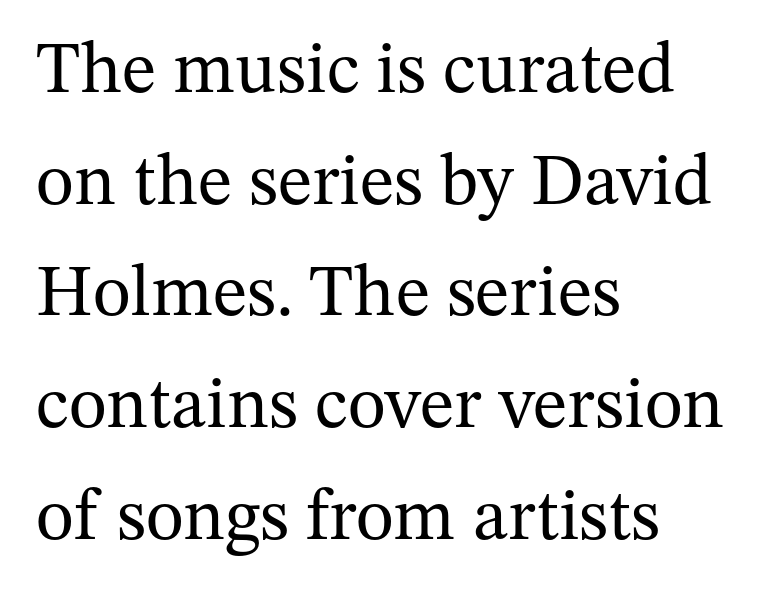
{"serif": "yes", "italic": "no", "bold": "no", "weight": "regular", "width": "normal", "stroke_contrast": "medium", "x_height": "medium", "monospaced": "no", "underline": "no", "align": "left", "line_spacing": "normal", "line_spacing_ratio": 1.53, "letter_spacing": "normal", "letter_spacing_em": 0.0, "glyph_px": 73}
